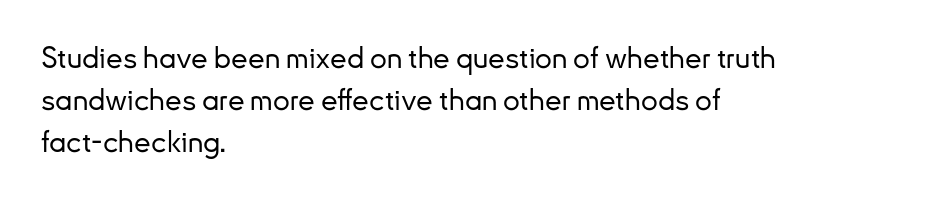
Q: Is the text italic (slanted)? A: No, it is upright.
Q: Is the typeface a serif or a sans-serif typeface? A: Sans-serif.
Q: Is the text underlined? A: No.
Q: How is the paragraph aligned? A: Left-aligned.
Q: Is the spacing between letters normal or unusually wide? A: Normal.
Q: Is the spacing between lines tight, normal or loose? A: Normal.
Q: Width (condensed, normal, or wide)? A: Normal.
Q: Stroke contrast? A: Low.
Q: x-height? A: Small.
Q: Monospaced? A: No.
